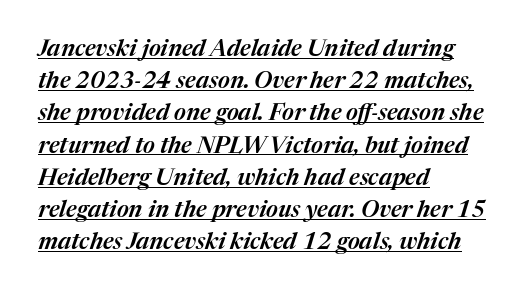
{"italic": "yes", "lean": "right", "slant_degrees": 17, "underline": "yes", "align": "left", "line_spacing": "normal", "line_spacing_ratio": 1.4, "letter_spacing": "normal", "letter_spacing_em": 0.0, "glyph_px": 23}
